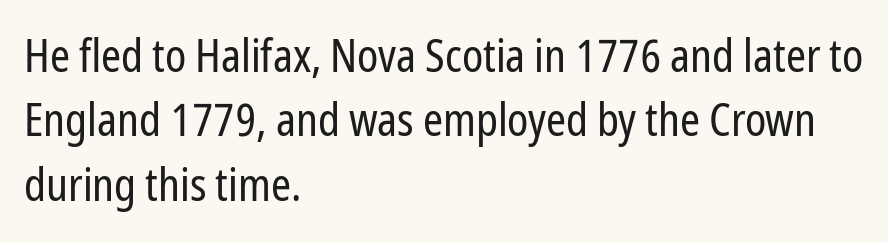
{"serif": "no", "italic": "no", "bold": "no", "weight": "regular", "width": "condensed", "stroke_contrast": "low", "x_height": "medium", "monospaced": "no", "underline": "no", "align": "left", "line_spacing": "normal", "line_spacing_ratio": 1.43, "letter_spacing": "normal", "letter_spacing_em": 0.0, "glyph_px": 45}
